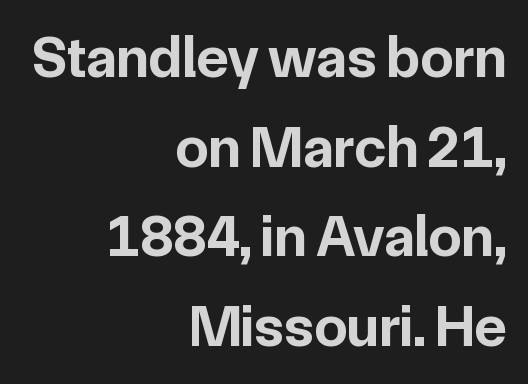
Q: Is the text bold? A: Yes.
Q: Is the text italic (slanted)? A: No, it is upright.
Q: Is the typeface a serif or a sans-serif typeface? A: Sans-serif.
Q: Is the text underlined? A: No.
Q: How is the paragraph aligned? A: Right-aligned.
Q: Is the spacing between letters normal or unusually wide? A: Normal.
Q: Is the spacing between lines tight, normal or loose? A: Normal.
Q: Width (condensed, normal, or wide)? A: Normal.
Q: Stroke contrast? A: Low.
Q: x-height? A: Medium.
Q: Monospaced? A: No.
